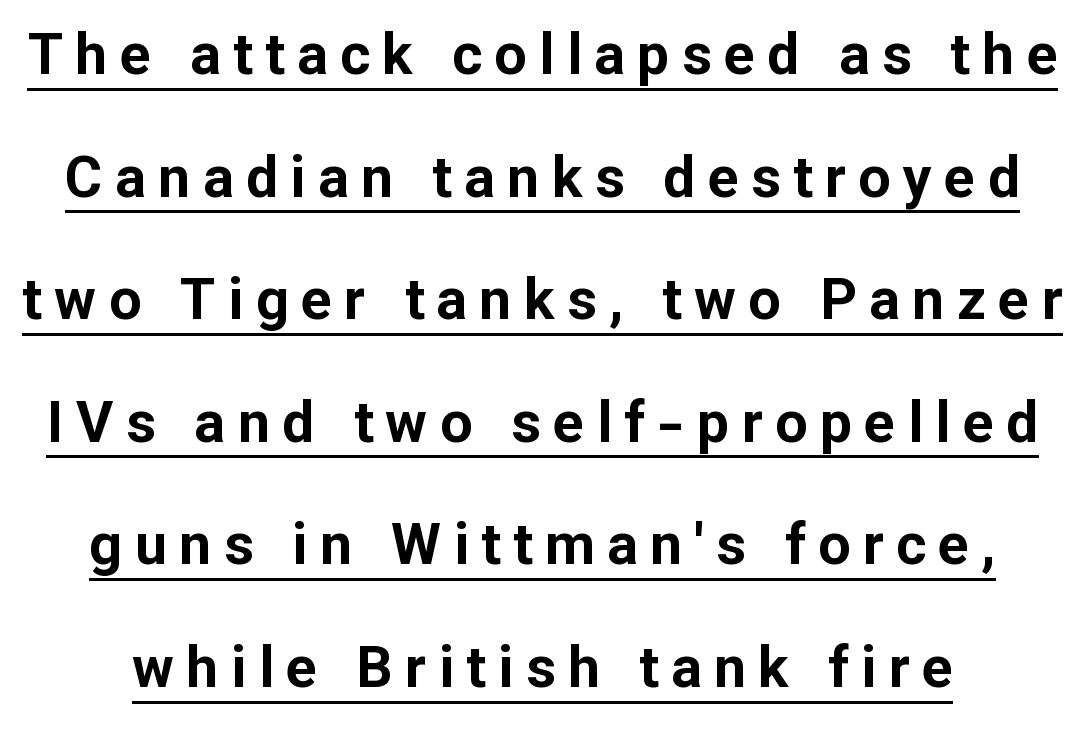
{"serif": "no", "italic": "no", "bold": "yes", "weight": "bold", "width": "normal", "stroke_contrast": "low", "x_height": "medium", "monospaced": "no", "underline": "yes", "line_spacing": "loose", "line_spacing_ratio": 2.15, "letter_spacing": "wide", "letter_spacing_em": 0.22, "glyph_px": 57}
